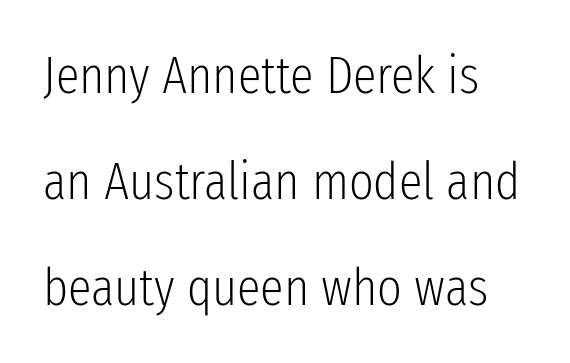
{"serif": "no", "italic": "no", "bold": "no", "weight": "light", "width": "condensed", "stroke_contrast": "low", "x_height": "medium", "monospaced": "no", "underline": "no", "line_spacing": "loose", "line_spacing_ratio": 2.0, "letter_spacing": "normal", "letter_spacing_em": 0.0, "glyph_px": 53}
